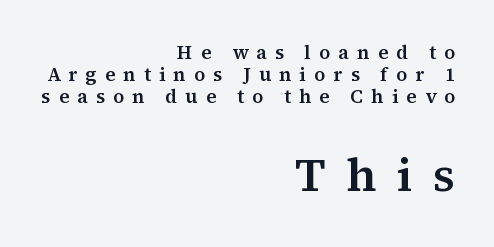
Note: serifs present on the glyphs. Between these two stacked blocks, the lower one wins on size. Glyph-to-glyph distance is far greater than everyday printed text. Casual observation: everything's shoved over to the right. Clear beneath every line of the passage. The letters advance in unequal steps, a hallmark of proportional type.
